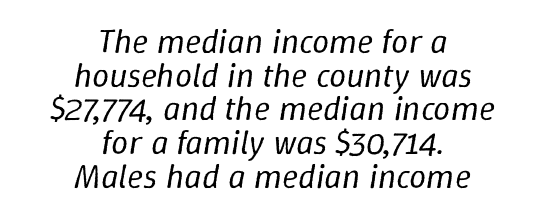
Q: Is the text bold? A: No.
Q: Is the text italic (slanted)? A: Yes, it leans right by about 9 degrees.
Q: Is the text underlined? A: No.
Q: How is the paragraph aligned? A: Centered.
Q: Is the spacing between letters normal or unusually wide? A: Normal.
Q: Is the spacing between lines tight, normal or loose? A: Tight.
Q: Width (condensed, normal, or wide)? A: Normal.
Q: Stroke contrast? A: Low.
Q: x-height? A: Medium.
Q: Monospaced? A: No.
